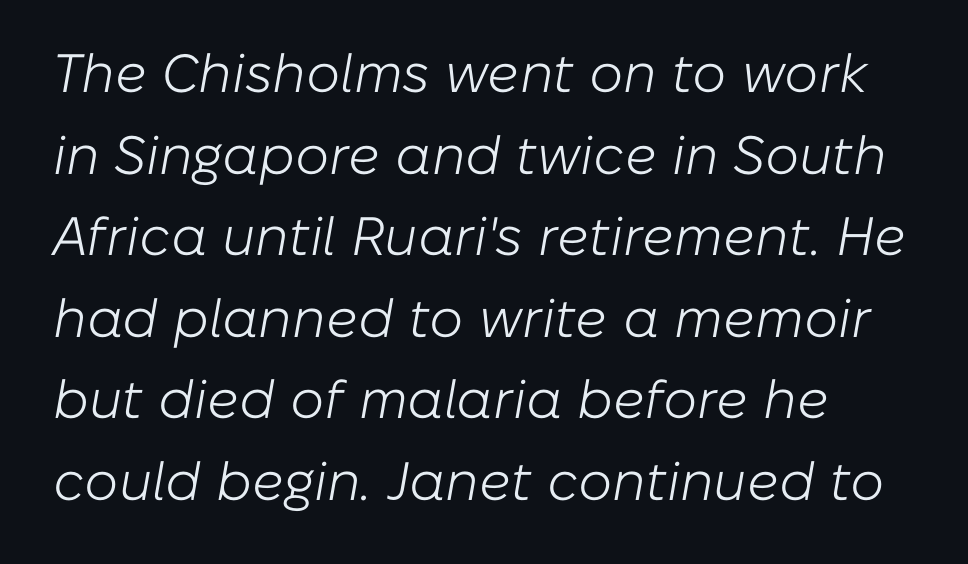
{"italic": "yes", "lean": "right", "slant_degrees": 10, "bold": "no", "weight": "light", "width": "normal", "stroke_contrast": "low", "x_height": "medium", "monospaced": "no", "underline": "no", "line_spacing": "normal", "line_spacing_ratio": 1.51, "letter_spacing": "normal", "letter_spacing_em": 0.0, "glyph_px": 54}
